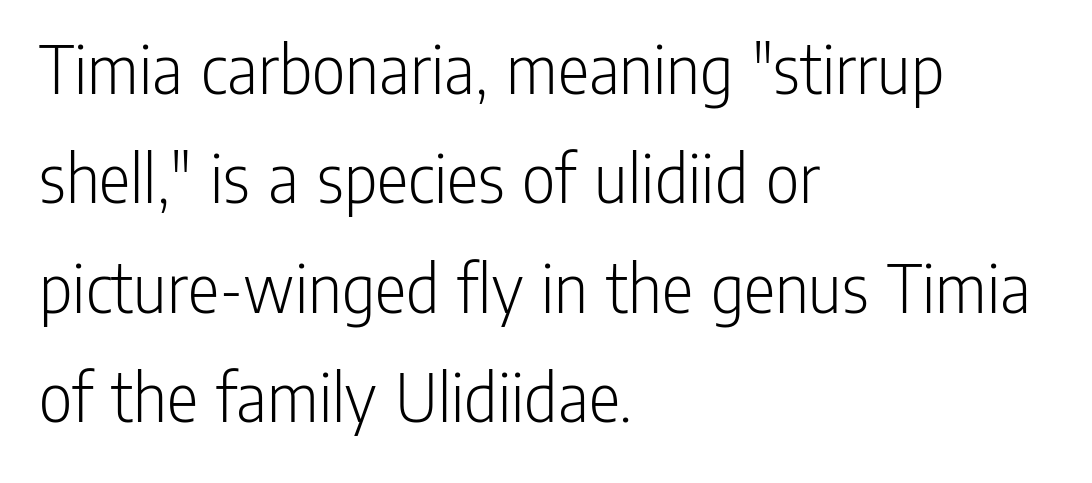
{"serif": "no", "italic": "no", "bold": "no", "weight": "light", "width": "condensed", "stroke_contrast": "low", "x_height": "medium", "monospaced": "no", "underline": "no", "align": "left", "line_spacing": "normal", "line_spacing_ratio": 1.5, "letter_spacing": "normal", "letter_spacing_em": 0.0, "glyph_px": 73}
